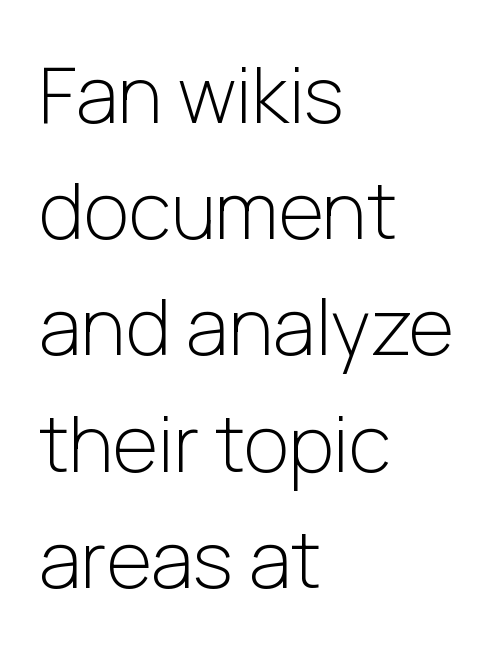
Is the block centered? No — it sits flush against the left margin. Nobody drew a line under any word here. The gaps between neighbouring characters are ordinary and unremarkable. This sample uses a sans-serif face. No heavy texture on the line: the type isn't bold.
